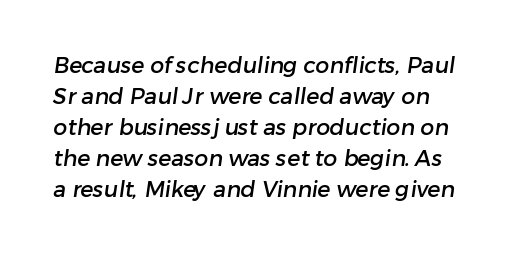
The rows are spaced the way most documents space them. Bare-footed words on every line. Each word holds together tightly as a unit, with standard inter-letter gaps.
